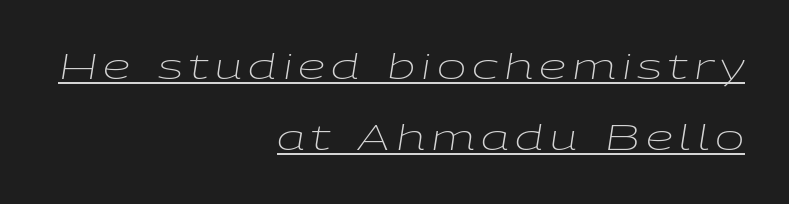
The sample's only ornament is a line tracing under the words. Compared with a typical body face, this is equally light or lighter still. Visually the block forms a straight wall on the right and a jagged coastline on the left. Proportional: the letters do not fall into vertical columns. Vertical spacing — loose.
